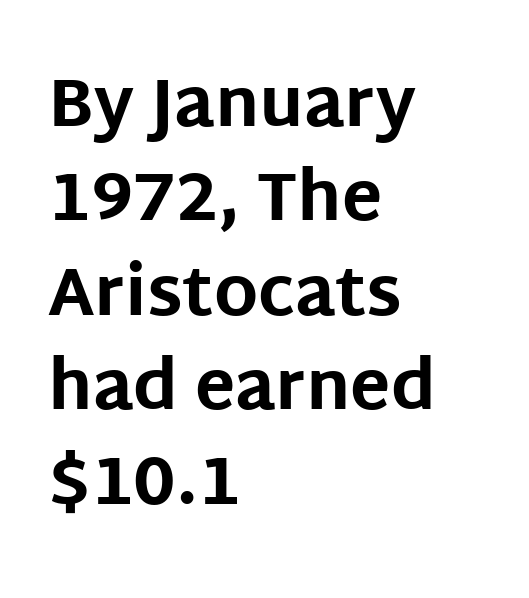
The zone under the glyphs is completely vacant. The horizontal fit of the characters is conventional and even. Regarding leading, the lines here are spaced in the standard way. Spacing verdict: proportional, widths tailored to each character. The glyphs have the mass of a bold cut. Posture: straight, roman, zero tilt.
